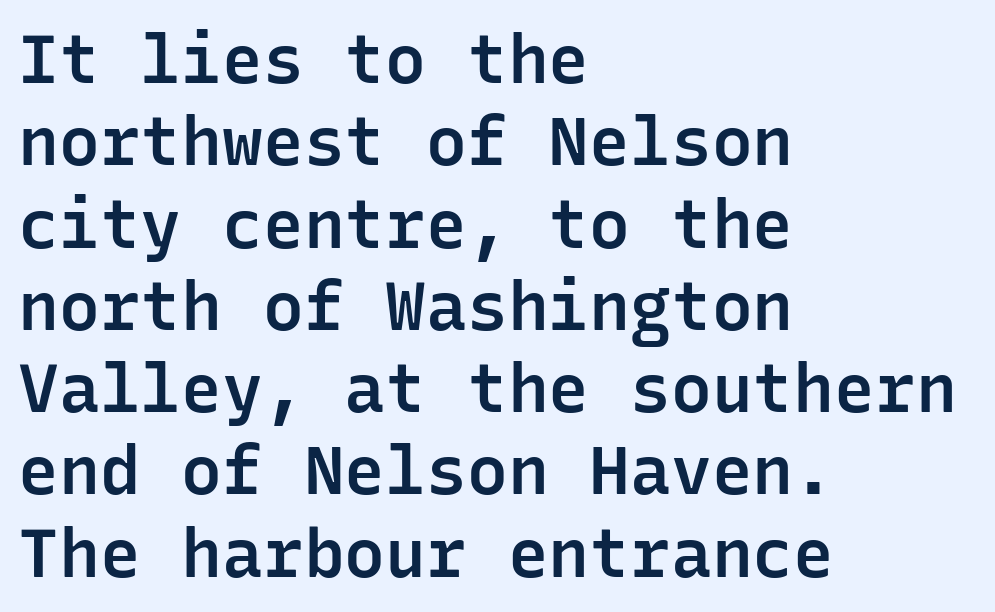
These lines are rendered in a fixed-pitch font. Honestly, the letter spacing is just normal — you wouldn't notice it. The lines in this sample share a left origin and differ only in where they stop. Beneath every word, the page is bare. Posture: vertical. On the weight axis this lands at semibold, roughly 600.
